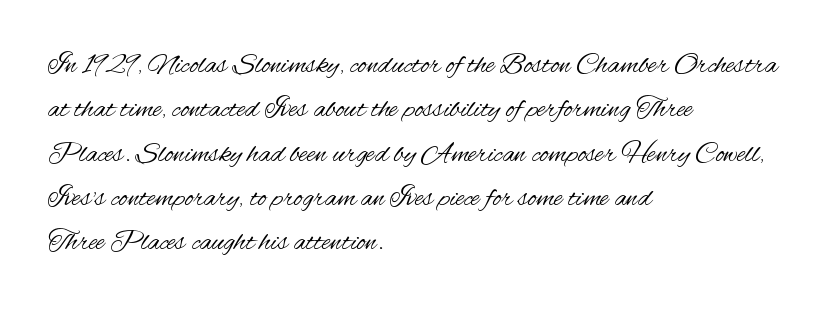
The image shows 29 px regular-weight, condensed sans-serif type; set left-aligned, normal line spacing (1.53x), normal letter spacing, not underlined; medium stroke contrast and a small x-height.
